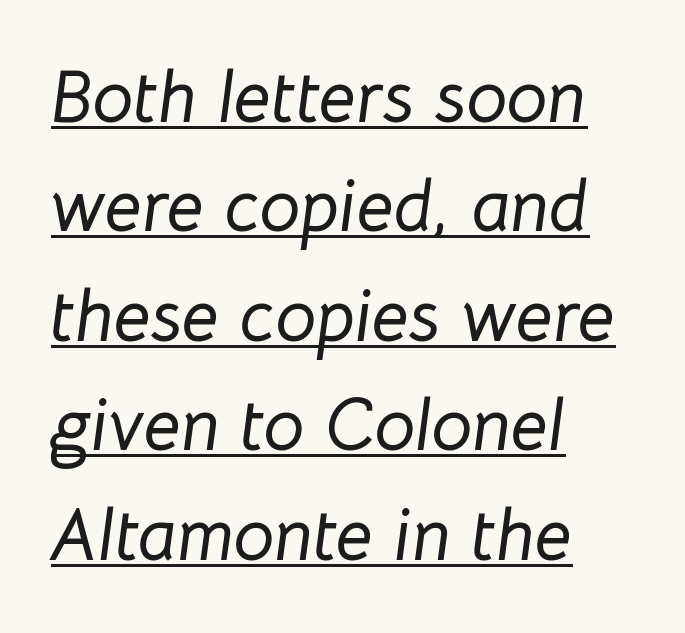
Q: Is the text italic (slanted)? A: Yes, it leans right by about 8 degrees.
Q: Is the text underlined? A: Yes.
Q: How is the paragraph aligned? A: Left-aligned.
Q: Is the spacing between letters normal or unusually wide? A: Normal.
Q: Is the spacing between lines tight, normal or loose? A: Normal.
Q: Width (condensed, normal, or wide)? A: Normal.
Q: Stroke contrast? A: Low.
Q: x-height? A: Medium.
Q: Monospaced? A: No.
